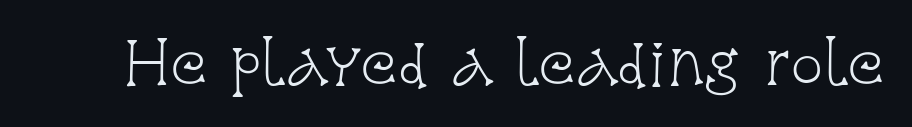
Q: Is the text bold? A: No.
Q: Is the text italic (slanted)? A: No, it is upright.
Q: Is the typeface a serif or a sans-serif typeface? A: Serif.
Q: Is the text underlined? A: No.
Q: Is the spacing between letters normal or unusually wide? A: Normal.
Q: Width (condensed, normal, or wide)? A: Condensed.
Q: Stroke contrast? A: Low.
Q: x-height? A: Large.
Q: Monospaced? A: No.
